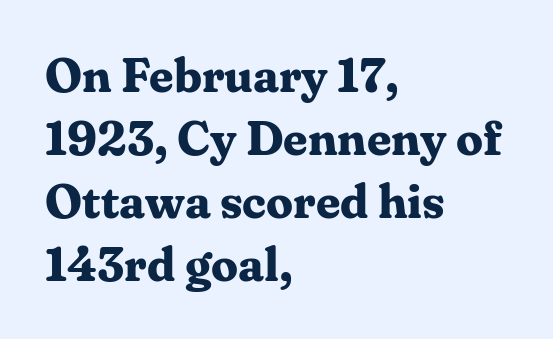
Q: Is the text bold? A: Yes.
Q: Is the text italic (slanted)? A: No, it is upright.
Q: Is the typeface a serif or a sans-serif typeface? A: Serif.
Q: Is the text underlined? A: No.
Q: How is the paragraph aligned? A: Left-aligned.
Q: Is the spacing between letters normal or unusually wide? A: Normal.
Q: Is the spacing between lines tight, normal or loose? A: Normal.
Q: Width (condensed, normal, or wide)? A: Normal.
Q: Stroke contrast? A: Medium.
Q: x-height? A: Medium.
Q: Monospaced? A: No.
